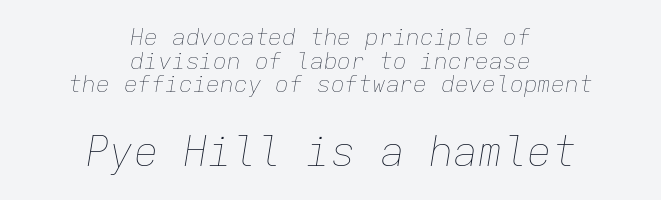
The line texture is even and compact thanks to regular tracking. Note the uniform advance width — an 'i' takes as much space as an 'm'. Tightly led — the rows are bunched. Italic? Definitely — the glyphs are oblique. Stroke thickness stays within the range of a standard reading face or lighter.
